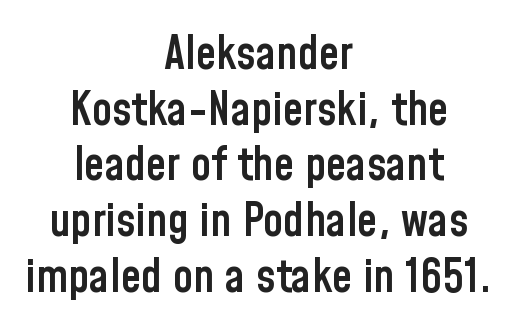
Q: Is the text bold? A: Semi-bold.
Q: Is the text italic (slanted)? A: No, it is upright.
Q: Is the typeface a serif or a sans-serif typeface? A: Sans-serif.
Q: Is the text underlined? A: No.
Q: How is the paragraph aligned? A: Centered.
Q: Is the spacing between letters normal or unusually wide? A: Normal.
Q: Width (condensed, normal, or wide)? A: Condensed.
Q: Stroke contrast? A: Low.
Q: x-height? A: Medium.
Q: Monospaced? A: No.
